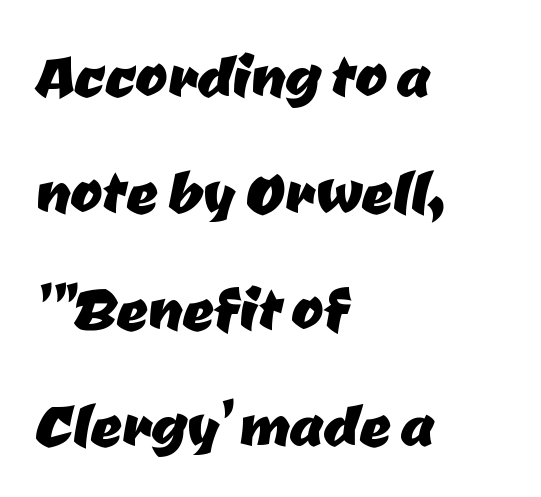
Is this a fixed-width face? No — the glyphs have proportional, varying widths. To sum up the face: it is a sans, with no serifs. Does the leading feel generous? No, just average. Alignment: flush left. Students, note that the glyphs here touch the page at normal intervals. The space beneath each line is pristine and unruled.
